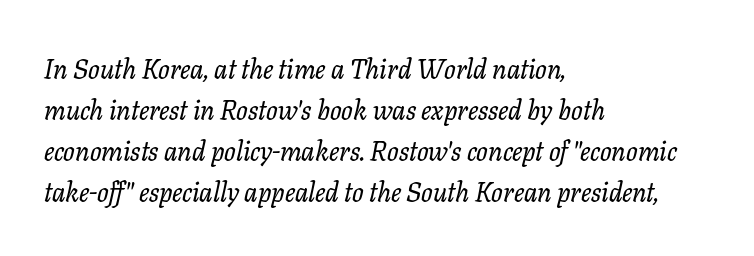
The setting favours the left margin, as ordinary paragraphs usually do. Is the letter spacing exaggerated? No — it looks like the ordinary default. Has an underline been added? It has not. Slanted lettering throughout. Students, observe: this is what conventionally led text looks like.
